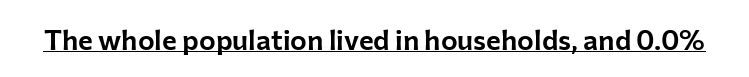
The image shows 28 px sans-serif type, upright; set normal letter spacing, underlined; low stroke contrast and a medium x-height.
